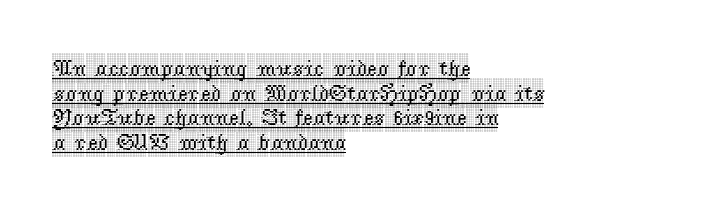
This block would grow much taller if given ordinary leading; it's compressed now. Honestly, the letter spacing is just normal — you wouldn't notice it. The passage shown is underscored from start to finish. One-word summary of the alignment: left. Italic? Not at all — the glyphs are vertical.
